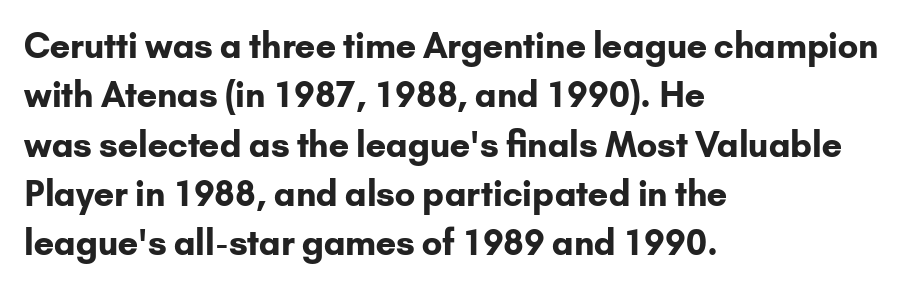
Q: Is the text bold? A: Yes.
Q: Is the text italic (slanted)? A: No, it is upright.
Q: Is the typeface a serif or a sans-serif typeface? A: Sans-serif.
Q: Is the text underlined? A: No.
Q: How is the paragraph aligned? A: Left-aligned.
Q: Is the spacing between letters normal or unusually wide? A: Normal.
Q: Is the spacing between lines tight, normal or loose? A: Normal.
Q: Width (condensed, normal, or wide)? A: Normal.
Q: Stroke contrast? A: Low.
Q: x-height? A: Small.
Q: Monospaced? A: No.
